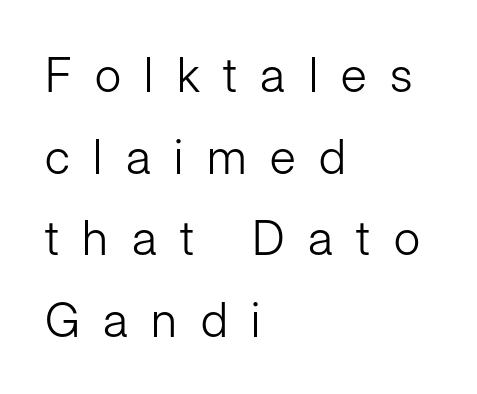
The image shows 48 px light sans-serif type, upright; set left-aligned, normal line spacing (1.7x), unusually wide letter spacing (+0.49 em), not underlined; low stroke contrast and a medium x-height.
